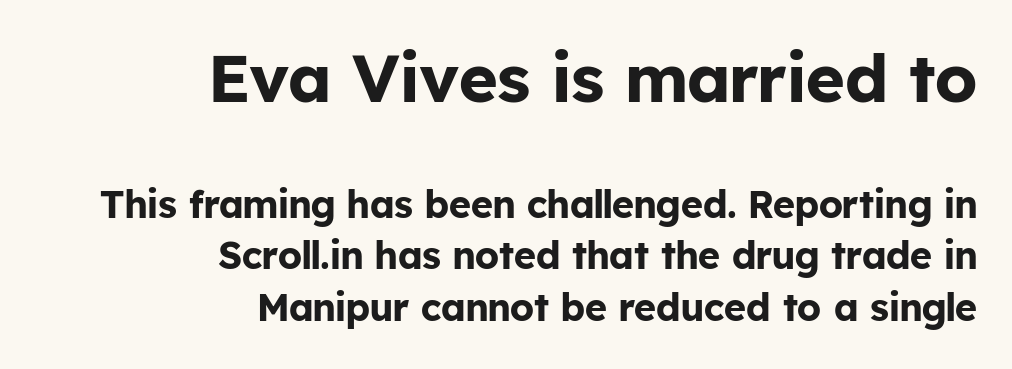
Q: Is the text bold? A: Yes.
Q: Is the text italic (slanted)? A: No, it is upright.
Q: Is the typeface a serif or a sans-serif typeface? A: Sans-serif.
Q: Is the text underlined? A: No.
Q: How is the paragraph aligned? A: Right-aligned.
Q: Is the spacing between letters normal or unusually wide? A: Normal.
Q: Is the spacing between lines tight, normal or loose? A: Normal.
Q: Which block of text is set in a larger size, the first (top) or the second (bottom)? A: The first (top) one.
Q: Width (condensed, normal, or wide)? A: Normal.
Q: Stroke contrast? A: Low.
Q: x-height? A: Medium.
Q: Monospaced? A: No.
